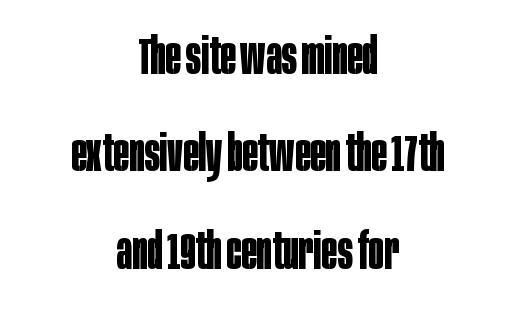
The image shows 51 px bold, condensed sans-serif type, upright; set centered, loose line spacing (1.91x), normal letter spacing, not underlined; low stroke contrast and a large x-height.
